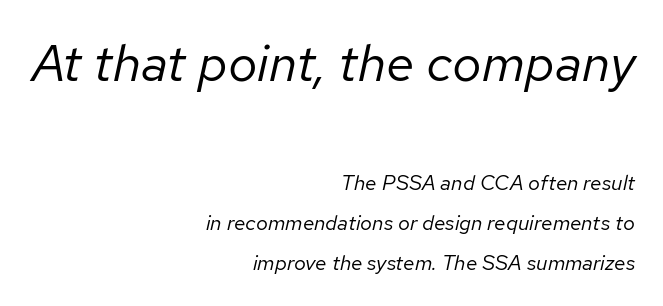
The earlier block is typeset at a bigger size than the later block. When letters slant like this, we call the style italic. One glance says open: line gaps are wider than usual. Proportional: the letters do not fall into vertical columns. Is the type heavy? It reads as light-to-regular instead. In CSS terms this would be text-align: right.
